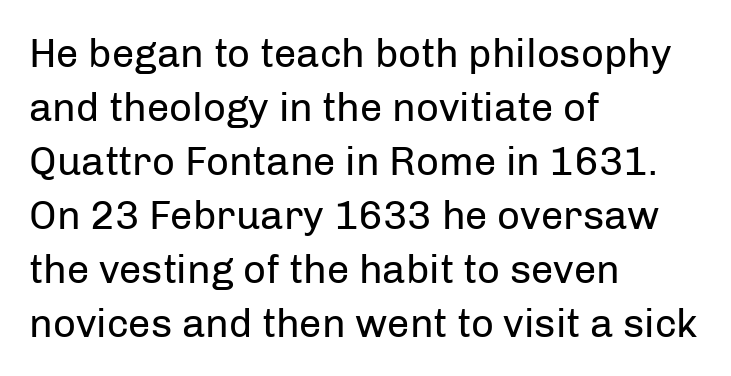
{"serif": "no", "italic": "no", "bold": "no", "weight": "regular", "width": "normal", "stroke_contrast": "low", "x_height": "medium", "monospaced": "no", "underline": "no", "align": "left", "line_spacing": "normal", "line_spacing_ratio": 1.35, "letter_spacing": "normal", "letter_spacing_em": 0.0, "glyph_px": 40}
